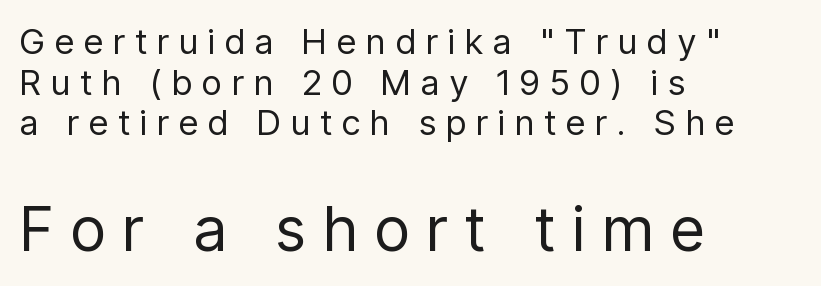
A typesetter would call this proportional, since set widths differ per character. Weight: not bold — regular or lighter. Caption: multi-line text, flush left, ragged right. Stroke terminals: plain, sans-serif. Vertical strokes here are truly vertical.
